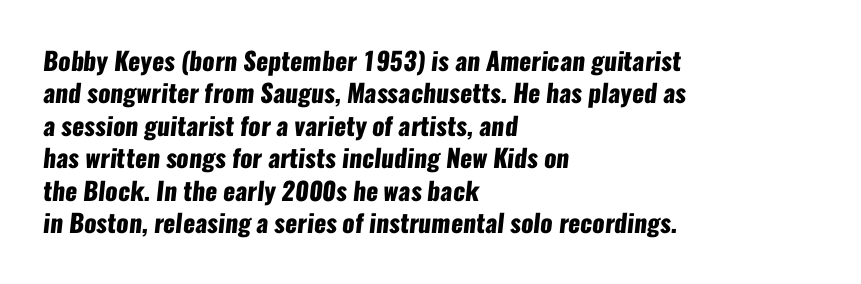
{"bold": "yes", "underline": "no", "align": "left", "line_spacing": "normal", "line_spacing_ratio": 1.3, "letter_spacing": "normal", "letter_spacing_em": 0.0, "glyph_px": 25}
